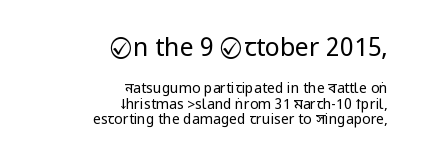
Here the glyphs are tracked normally, forming tight word shapes. The specimen omits any rule beneath the text block's lines. Whoever set this chose condensed vertical rhythm over breathing room. These two chunks differ in scale, with the top chunk taking the larger measure.
